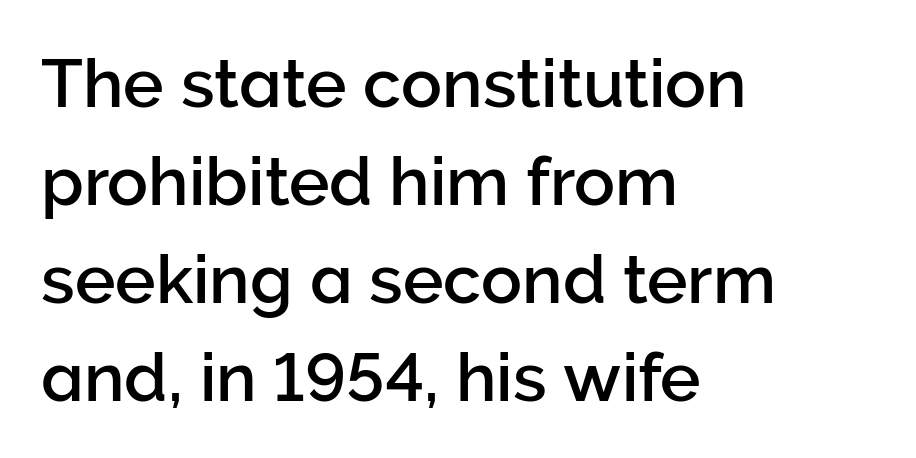
Q: Is the text italic (slanted)? A: No, it is upright.
Q: Is the typeface a serif or a sans-serif typeface? A: Sans-serif.
Q: Is the text underlined? A: No.
Q: How is the paragraph aligned? A: Left-aligned.
Q: Is the spacing between letters normal or unusually wide? A: Normal.
Q: Is the spacing between lines tight, normal or loose? A: Normal.
Q: Width (condensed, normal, or wide)? A: Normal.
Q: Stroke contrast? A: Low.
Q: x-height? A: Medium.
Q: Monospaced? A: No.
